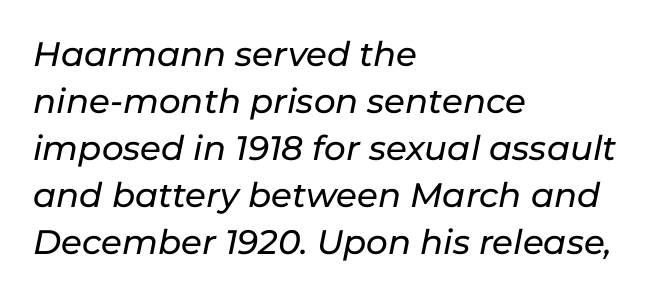
{"italic": "yes", "lean": "right", "slant_degrees": 11, "width": "normal", "stroke_contrast": "low", "x_height": "medium", "monospaced": "no", "underline": "no", "align": "left", "line_spacing": "normal", "line_spacing_ratio": 1.38, "letter_spacing": "normal", "letter_spacing_em": 0.0, "glyph_px": 34}
